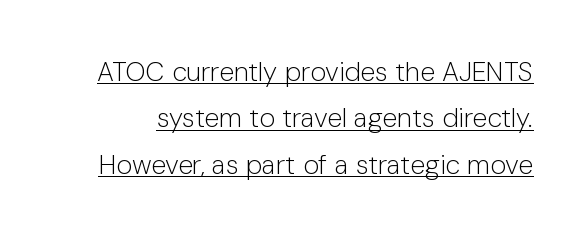
The image shows 27 px text type, upright; set line spacing 1.72x, normal letter spacing, underlined.
